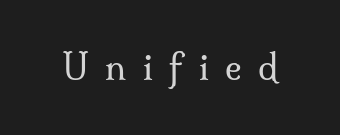
Vertical stems look standard width or narrower in stroke. Is the letter spacing exaggerated? Yes — the characters are pushed far apart. Each row of text sits above clean, open space. Every stem runs plumb, perpendicular to the baseline. A serif font was chosen for this passage.
